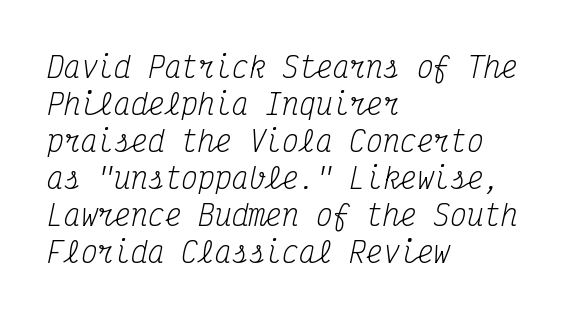
The image shows 28 px regular-weight, condensed serif type, italic (leaning right), monospaced; set left-aligned, normal line spacing (1.32x), normal letter spacing, not underlined; medium stroke contrast and a medium x-height.
